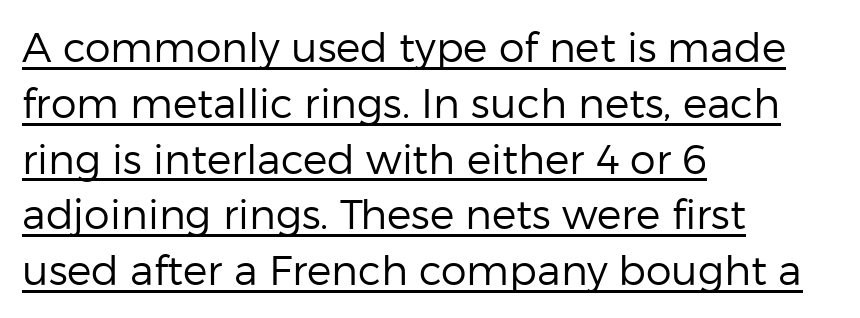
{"serif": "no", "italic": "no", "bold": "no", "weight": "regular", "width": "normal", "stroke_contrast": "low", "x_height": "medium", "monospaced": "no", "underline": "yes", "align": "left", "line_spacing": "normal", "line_spacing_ratio": 1.36, "letter_spacing": "normal", "letter_spacing_em": 0.0, "glyph_px": 41}
